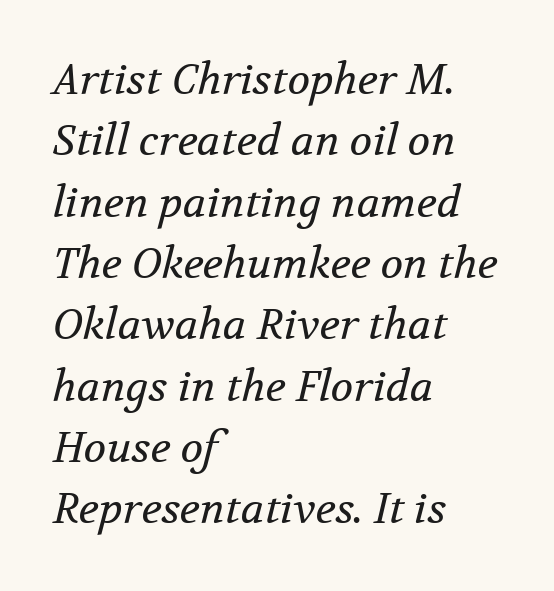
{"serif": "yes", "italic": "yes", "lean": "right", "slant_degrees": 12, "bold": "no", "weight": "regular", "width": "normal", "stroke_contrast": "medium", "x_height": "medium", "monospaced": "no", "underline": "no", "align": "left", "line_spacing": "normal", "line_spacing_ratio": 1.46, "letter_spacing": "normal", "letter_spacing_em": 0.0, "glyph_px": 42}
